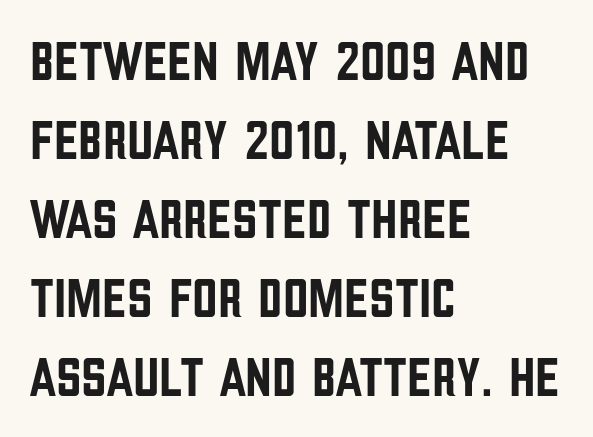
Q: Is the text italic (slanted)? A: No, it is upright.
Q: Is the typeface a serif or a sans-serif typeface? A: Sans-serif.
Q: Is the text underlined? A: No.
Q: How is the paragraph aligned? A: Left-aligned.
Q: Is the spacing between letters normal or unusually wide? A: Normal.
Q: Is the spacing between lines tight, normal or loose? A: Normal.
Q: Width (condensed, normal, or wide)? A: Condensed.
Q: Stroke contrast? A: Low.
Q: x-height? A: Large.
Q: Monospaced? A: No.
